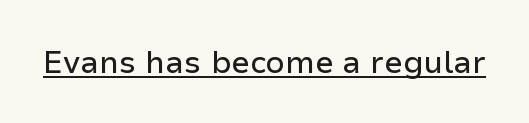
The image shows 31 px sans-serif type, upright; set normal letter spacing, underlined; low stroke contrast and a medium x-height.
